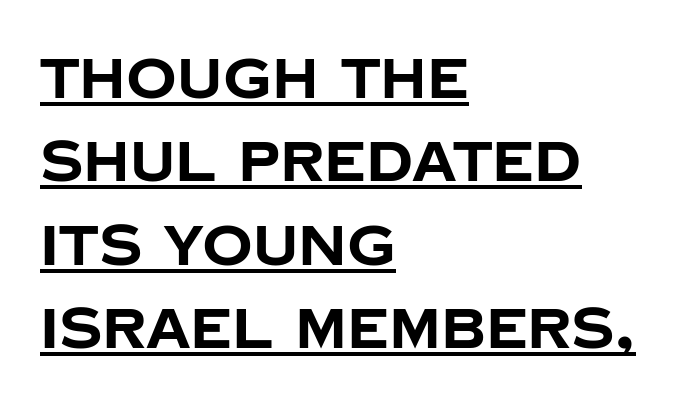
Q: Is the text bold? A: Yes.
Q: Is the text italic (slanted)? A: No, it is upright.
Q: Is the typeface a serif or a sans-serif typeface? A: Sans-serif.
Q: Is the text underlined? A: Yes.
Q: How is the paragraph aligned? A: Left-aligned.
Q: Is the spacing between letters normal or unusually wide? A: Normal.
Q: Is the spacing between lines tight, normal or loose? A: Normal.
Q: Width (condensed, normal, or wide)? A: Normal.
Q: Stroke contrast? A: Low.
Q: x-height? A: Large.
Q: Monospaced? A: No.
